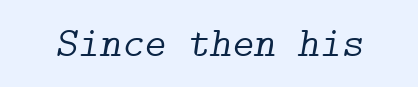
Designer's note — italics engaged. Check where the strokes stop: tiny serifs finish them off. Heaviness? Minimal to ordinary, like unemphasized prose. The foot of each line stays bare and open. In terms of letterspacing, this is plain default setting.
